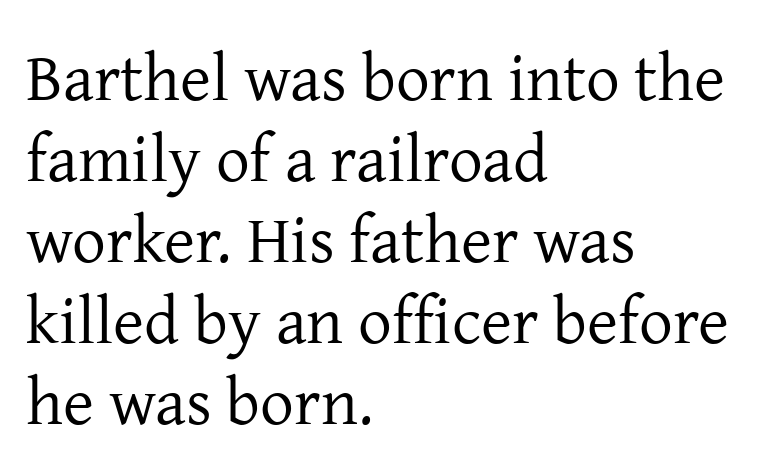
Q: Is the text bold? A: No.
Q: Is the text italic (slanted)? A: No, it is upright.
Q: Is the typeface a serif or a sans-serif typeface? A: Serif.
Q: Is the text underlined? A: No.
Q: How is the paragraph aligned? A: Left-aligned.
Q: Is the spacing between letters normal or unusually wide? A: Normal.
Q: Width (condensed, normal, or wide)? A: Normal.
Q: Stroke contrast? A: Low.
Q: x-height? A: Medium.
Q: Monospaced? A: No.
